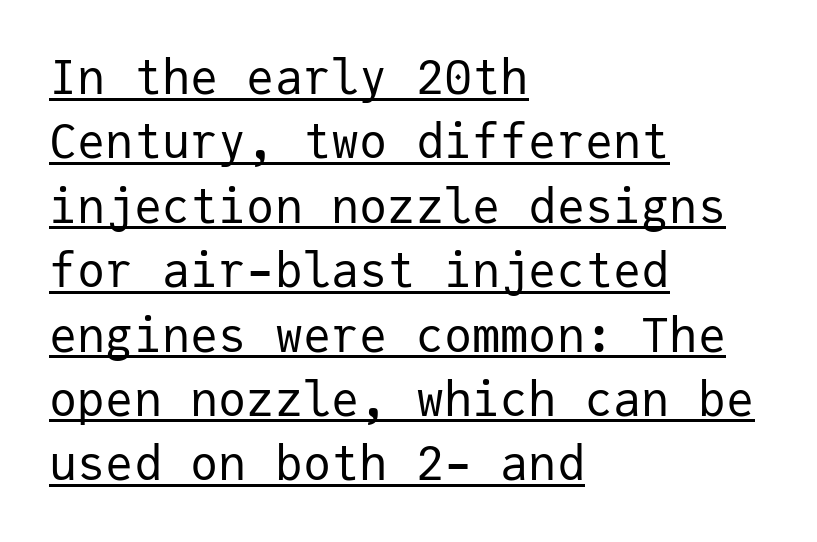
The image shows 47 px regular-weight sans-serif type, upright, monospaced; set left-aligned, normal line spacing (1.37x), normal letter spacing, underlined; low stroke contrast and a medium x-height.
